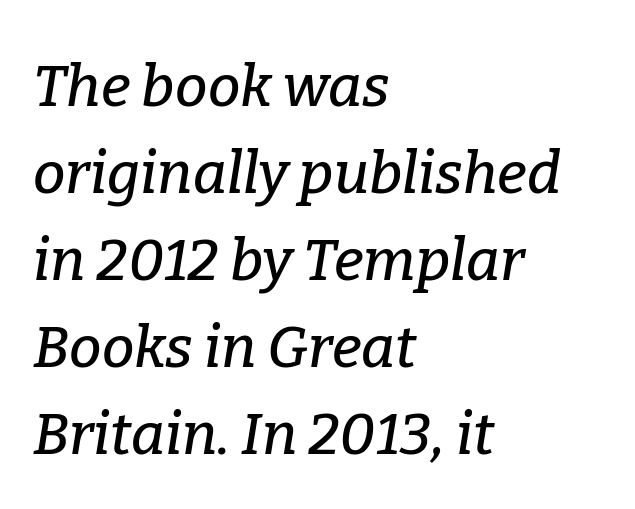
Look at the tracking — it's just the regular setting, nothing added. The glyphs are unaccompanied by any horizontal stroke below them. Every row of glyphs begins at an identical x-position on the left. Reading down the column, the eye jumps a familiar distance to each next line. Looks like regular typesetting: each glyph gets only the width it needs.
